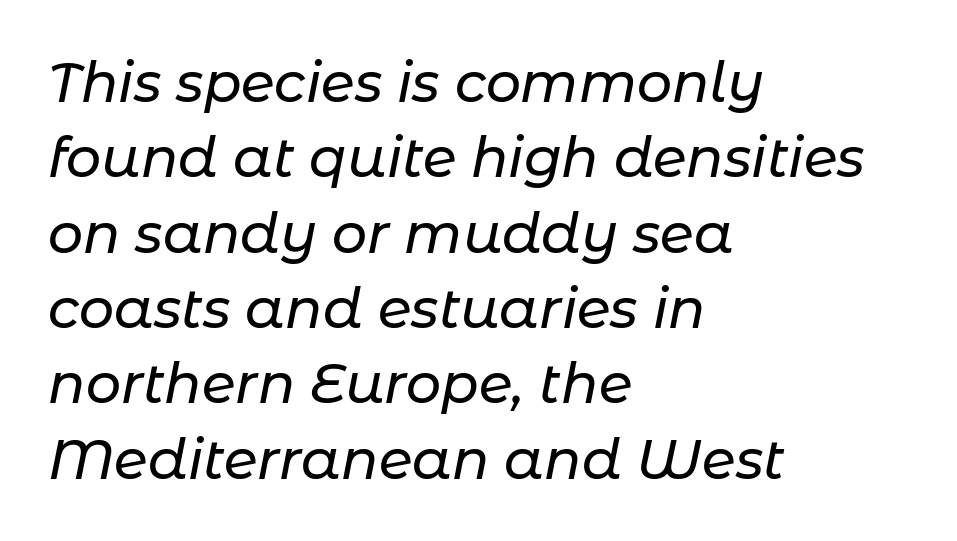
{"italic": "yes", "lean": "right", "slant_degrees": 11, "width": "normal", "stroke_contrast": "low", "x_height": "medium", "monospaced": "no", "underline": "no", "align": "left", "line_spacing": "normal", "line_spacing_ratio": 1.37, "letter_spacing": "normal", "letter_spacing_em": 0.0, "glyph_px": 55}
